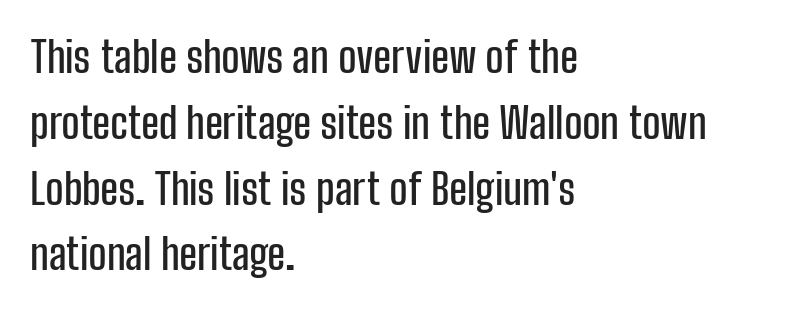
Q: Is the text italic (slanted)? A: No, it is upright.
Q: Is the typeface a serif or a sans-serif typeface? A: Sans-serif.
Q: Is the text underlined? A: No.
Q: How is the paragraph aligned? A: Left-aligned.
Q: Is the spacing between letters normal or unusually wide? A: Normal.
Q: Is the spacing between lines tight, normal or loose? A: Normal.
Q: Width (condensed, normal, or wide)? A: Condensed.
Q: Stroke contrast? A: Low.
Q: x-height? A: Medium.
Q: Monospaced? A: No.
